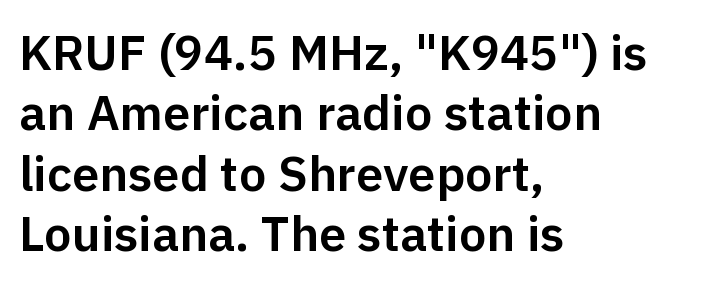
Letter spacing: default. Varying glyph widths throughout — classic text-font behaviour. No italicization has been applied; the sample stays upright. A bare baseline throughout the passage.
